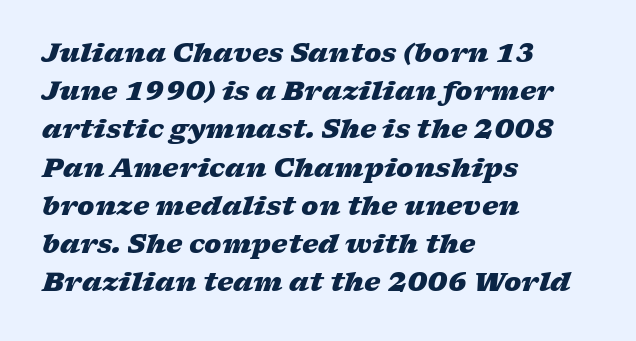
The image shows 26 px bold type, italic (leaning right); set left-aligned, normal line spacing (1.47x), normal letter spacing, not underlined.
